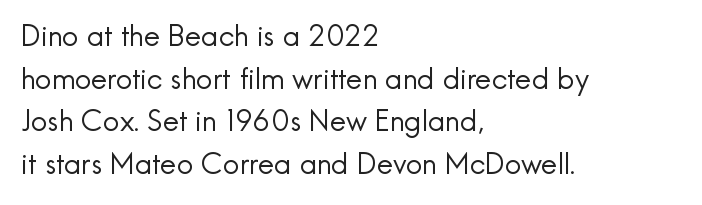
{"serif": "no", "italic": "no", "bold": "no", "weight": "regular", "width": "normal", "x_height": "small", "monospaced": "no", "underline": "no", "align": "left", "line_spacing": "normal", "line_spacing_ratio": 1.47, "letter_spacing": "normal", "letter_spacing_em": 0.0, "glyph_px": 29}
